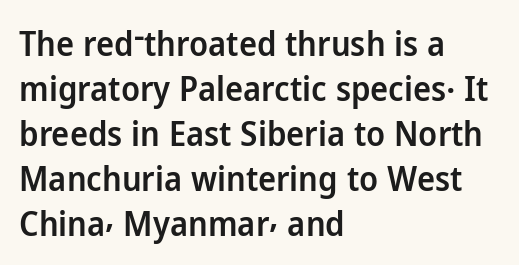
Q: Is the text bold? A: Semi-bold.
Q: Is the text italic (slanted)? A: No, it is upright.
Q: Is the typeface a serif or a sans-serif typeface? A: Sans-serif.
Q: Is the text underlined? A: No.
Q: How is the paragraph aligned? A: Left-aligned.
Q: Is the spacing between letters normal or unusually wide? A: Normal.
Q: Is the spacing between lines tight, normal or loose? A: Normal.
Q: Width (condensed, normal, or wide)? A: Normal.
Q: Stroke contrast? A: Low.
Q: x-height? A: Medium.
Q: Monospaced? A: No.
